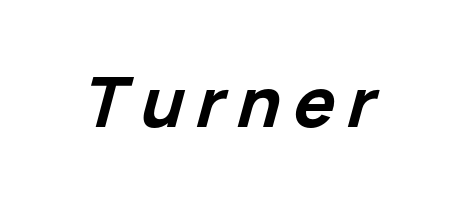
{"italic": "yes", "lean": "right", "slant_degrees": 15, "bold": "yes", "weight": "bold", "width": "normal", "stroke_contrast": "low", "x_height": "medium", "monospaced": "no", "underline": "no", "glyph_px": 69}
